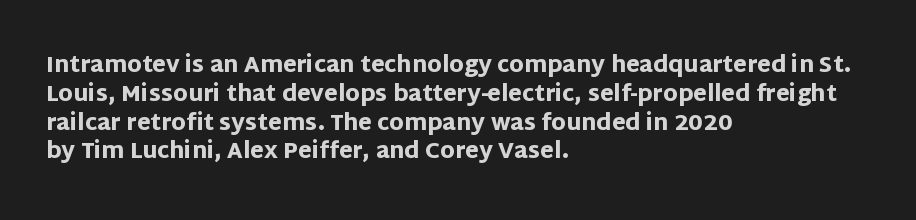
The rows are spaced the way most documents space them. Its strokes are broad and dark, the hallmark of bold type. Posture: upright roman. A bare baseline throughout the passage.
